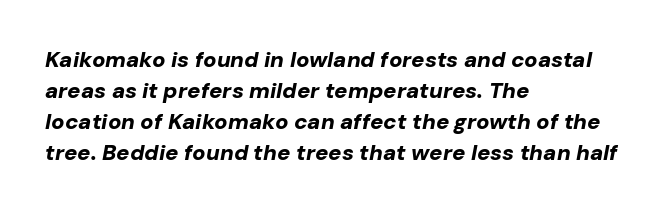
The image shows 22 px bold type, italic (leaning right); set left-aligned, normal line spacing (1.41x), normal letter spacing, not underlined.
